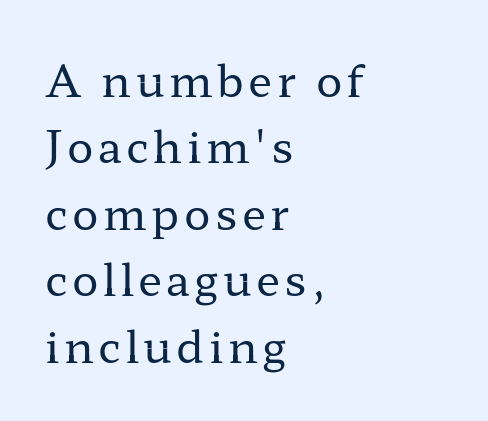
Any mark beneath the type? The region is blank. A typesetter would call this leading conventional body-copy spacing. Each stroke keeps to a modest, everyday thickness or less. The letters stand upright; this is a roman face. Here the designer chose a conventional face with non-uniform glyph widths.
